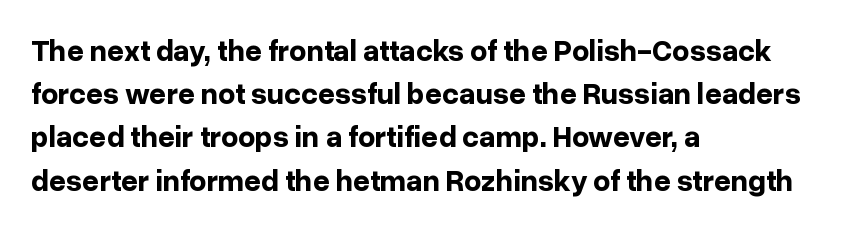
The image shows 30 px bold sans-serif type, upright; set left-aligned, normal line spacing (1.44x), normal letter spacing, not underlined; low stroke contrast and a medium x-height.
